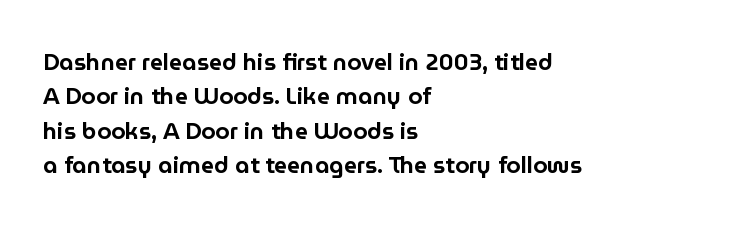
The image shows 23 px text type, upright; set left-aligned, normal line spacing (1.5x), normal letter spacing, not underlined.
